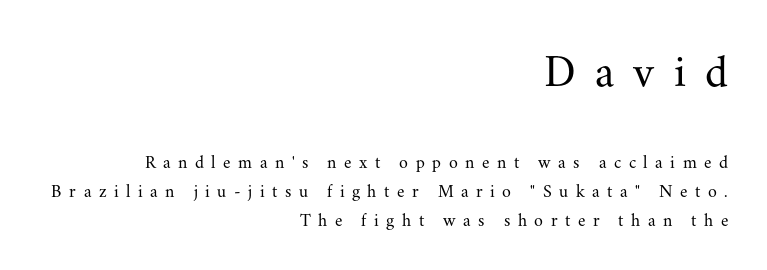
Q: Is the text bold? A: No.
Q: Is the text italic (slanted)? A: No, it is upright.
Q: Is the typeface a serif or a sans-serif typeface? A: Serif.
Q: Is the text underlined? A: No.
Q: How is the paragraph aligned? A: Right-aligned.
Q: Is the spacing between letters normal or unusually wide? A: Unusually wide.
Q: Is the spacing between lines tight, normal or loose? A: Normal.
Q: Which block of text is set in a larger size, the first (top) or the second (bottom)? A: The first (top) one.
Q: Width (condensed, normal, or wide)? A: Normal.
Q: Stroke contrast? A: Medium.
Q: x-height? A: Small.
Q: Monospaced? A: No.
